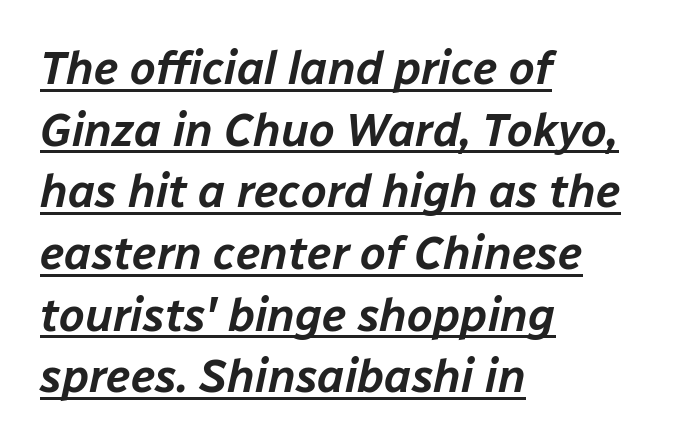
A baseline rule has been typeset under these characters. The passage shown is typed in a proportional face where columns would drift. Rendered with sloped, italic letterforms. Between one letter and the next there's only the usual sliver of space.
